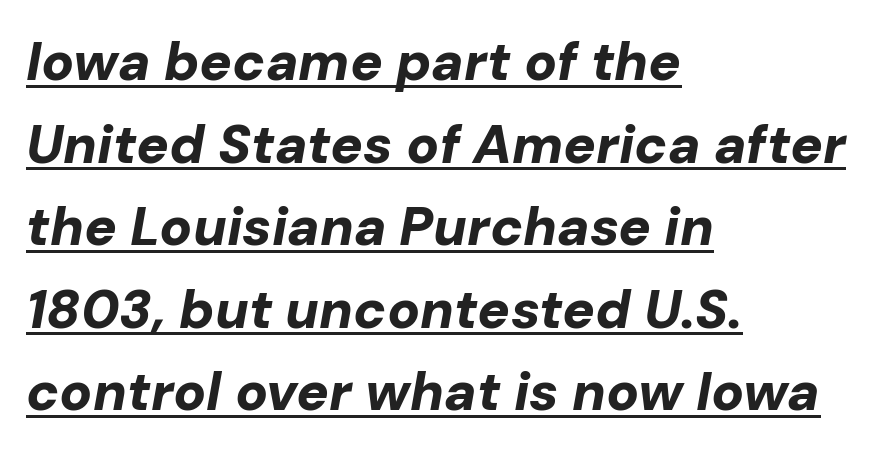
The image shows 54 px bold type, italic (leaning right); set left-aligned, normal line spacing (1.53x), normal letter spacing, underlined; low stroke contrast and a medium x-height.
